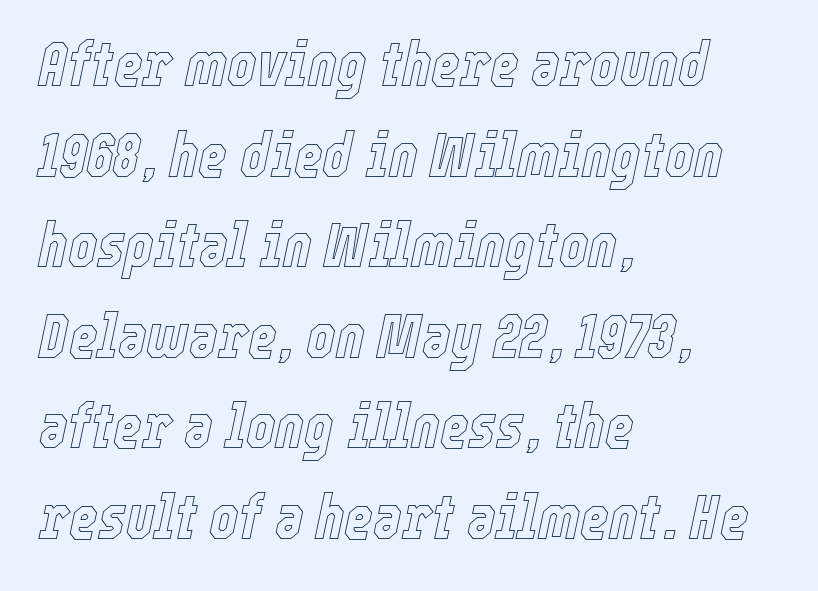
The image shows 62 px condensed type, italic (leaning right); set left-aligned, normal line spacing (1.46x), normal letter spacing, not underlined; a medium x-height.
